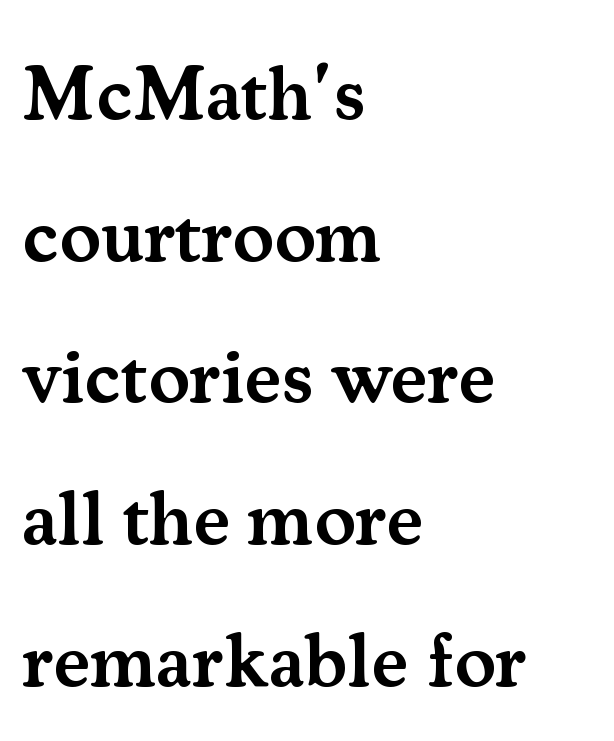
Q: Is the text bold? A: Semi-bold.
Q: Is the text italic (slanted)? A: No, it is upright.
Q: Is the typeface a serif or a sans-serif typeface? A: Serif.
Q: Is the text underlined? A: No.
Q: How is the paragraph aligned? A: Left-aligned.
Q: Is the spacing between letters normal or unusually wide? A: Normal.
Q: Width (condensed, normal, or wide)? A: Normal.
Q: Stroke contrast? A: Medium.
Q: x-height? A: Small.
Q: Monospaced? A: No.
